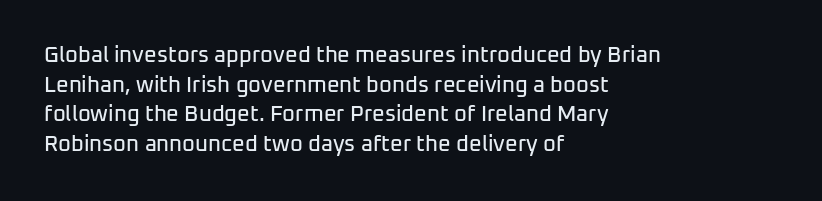
{"italic": "no", "underline": "no", "align": "left", "line_spacing": "normal", "line_spacing_ratio": 1.35, "letter_spacing": "normal", "letter_spacing_em": 0.0, "glyph_px": 22}
